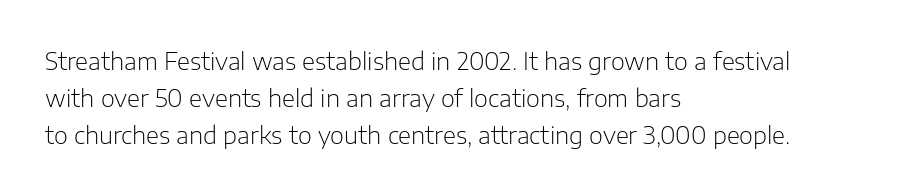
Q: Is the text bold? A: No.
Q: Is the text italic (slanted)? A: No, it is upright.
Q: Is the text underlined? A: No.
Q: How is the paragraph aligned? A: Left-aligned.
Q: Is the spacing between letters normal or unusually wide? A: Normal.
Q: Is the spacing between lines tight, normal or loose? A: Normal.
